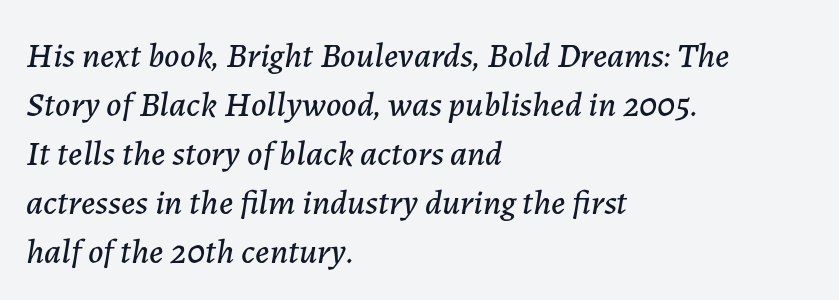
{"italic": "yes", "lean": "right", "slant_degrees": 7, "width": "normal", "stroke_contrast": "low", "x_height": "medium", "monospaced": "no", "underline": "no", "align": "left", "line_spacing": "normal", "line_spacing_ratio": 1.4, "letter_spacing": "normal", "letter_spacing_em": 0.0, "glyph_px": 35}
